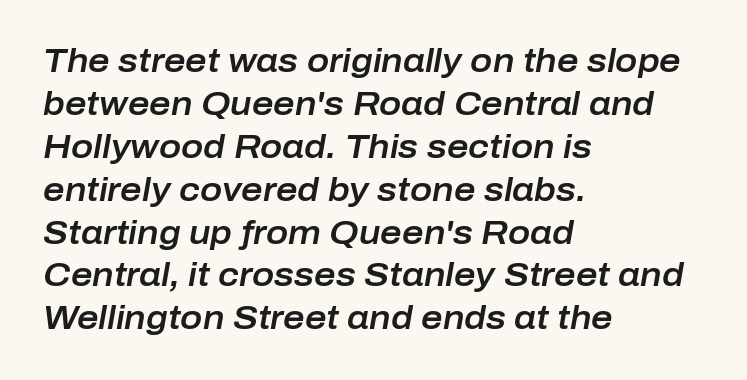
{"italic": "yes", "lean": "right", "slant_degrees": 10, "width": "normal", "stroke_contrast": "low", "x_height": "medium", "monospaced": "no", "underline": "no", "align": "left", "line_spacing": "normal", "line_spacing_ratio": 1.3, "letter_spacing": "normal", "letter_spacing_em": 0.0, "glyph_px": 33}
